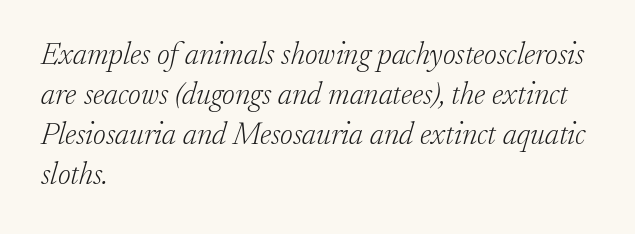
Quick note: italic. A typesetter would label this face a serif. Line beginnings align vertically; line endings do not. Is this a fixed-width face? No — the glyphs have proportional, varying widths.
